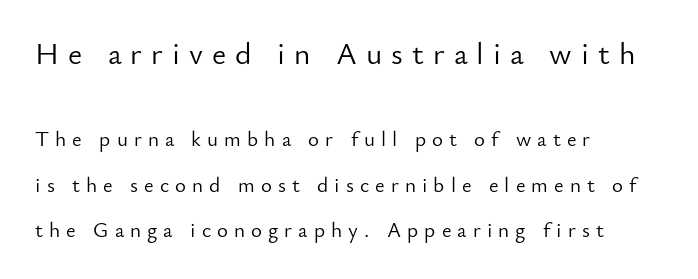
The image shows 31 px light sans-serif type, upright; set left-aligned, loose line spacing (2.15x), unusually wide letter spacing (+0.29 em), not underlined; the first (top) block is 1.48x larger; low stroke contrast and a small x-height.
